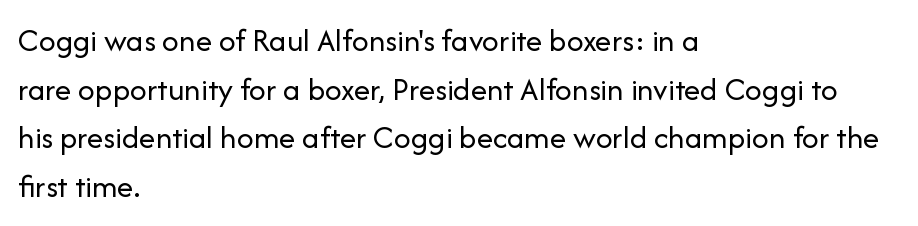
{"serif": "no", "italic": "no", "bold": "no", "weight": "regular", "width": "normal", "stroke_contrast": "low", "x_height": "medium", "monospaced": "no", "underline": "no", "align": "left", "line_spacing": "normal", "line_spacing_ratio": 1.47, "letter_spacing": "normal", "letter_spacing_em": 0.0, "glyph_px": 33}
